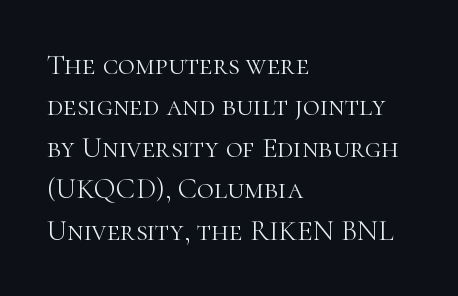
The image shows 29 px light serif type, upright; set left-aligned, normal line spacing (1.43x), normal letter spacing, not underlined; high stroke contrast and a medium x-height.
